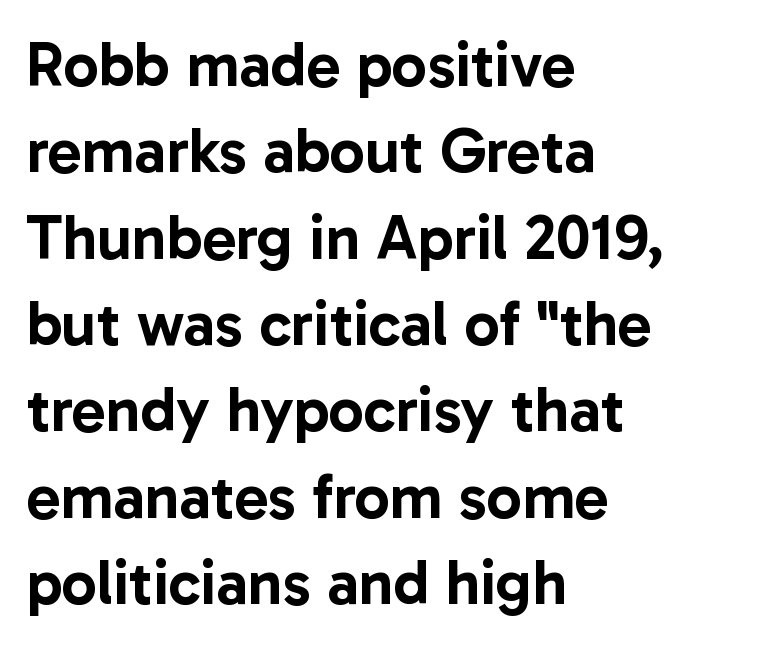
Characters follow at the spacing the type designer built in. Successive baselines arrive at the customary interval. Do the characters align in a grid? No, the font is proportional. Italic: no, the glyphs are upright roman. Type style note: lacks serifs. Check the space under the baseline: it is left empty.
